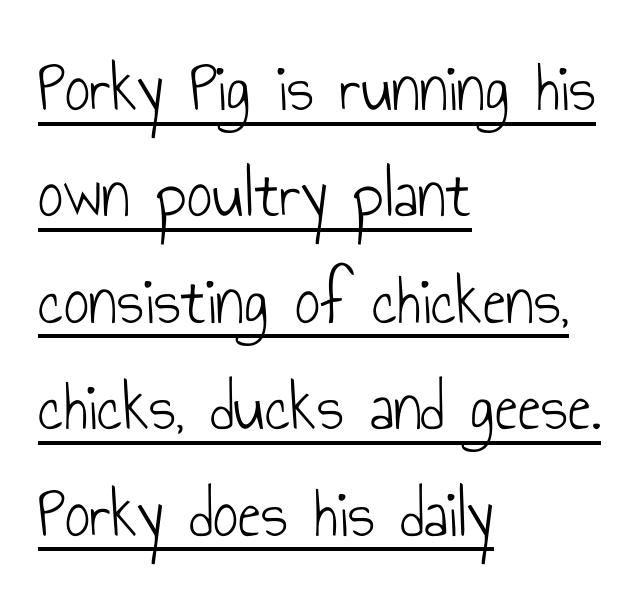
Q: Is the text bold? A: No.
Q: Is the text italic (slanted)? A: No, it is upright.
Q: Is the typeface a serif or a sans-serif typeface? A: Sans-serif.
Q: Is the text underlined? A: Yes.
Q: How is the paragraph aligned? A: Left-aligned.
Q: Is the spacing between letters normal or unusually wide? A: Normal.
Q: Is the spacing between lines tight, normal or loose? A: Normal.
Q: Width (condensed, normal, or wide)? A: Condensed.
Q: Stroke contrast? A: Low.
Q: x-height? A: Small.
Q: Monospaced? A: No.
